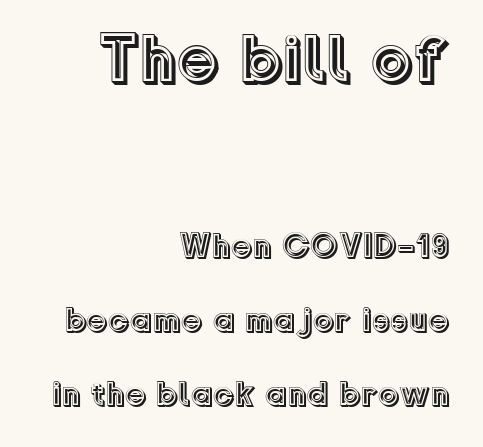
Airy leading. Rendered with straight, roman letterforms. Character widths vary here, with narrow letters taking less room than wide ones. Beneath every word, the page is bare. Letter spacing: default. The more generous point size was reserved for the upper chunk.
